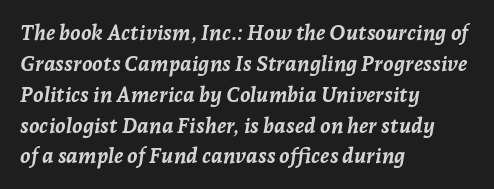
Q: Is the text bold? A: Yes.
Q: Is the text italic (slanted)? A: Yes, it leans right by about 7 degrees.
Q: Is the text underlined? A: No.
Q: How is the paragraph aligned? A: Left-aligned.
Q: Is the spacing between letters normal or unusually wide? A: Normal.
Q: Is the spacing between lines tight, normal or loose? A: Normal.
